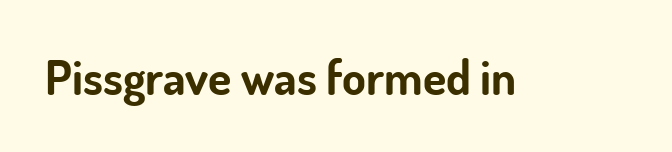
The image shows 48 px bold sans-serif type, upright; set normal letter spacing, not underlined; low stroke contrast and a small x-height.
